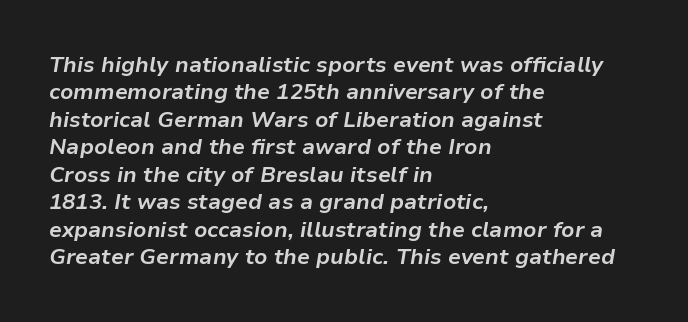
Q: Is the text bold? A: Yes.
Q: Is the text italic (slanted)? A: Yes, it leans right by about 9 degrees.
Q: Is the text underlined? A: No.
Q: How is the paragraph aligned? A: Left-aligned.
Q: Is the spacing between letters normal or unusually wide? A: Normal.
Q: Is the spacing between lines tight, normal or loose? A: Normal.
